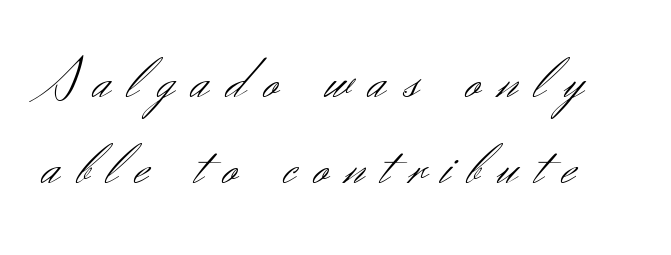
The image shows 60 px light sans-serif type; set normal line spacing (1.44x), unusually wide letter spacing (+0.29 em), not underlined; medium stroke contrast and a small x-height.
